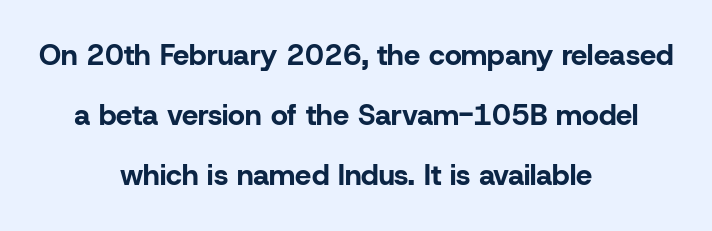
Compared with typical paragraphs, the rows here are farther apart. Typesetter's note: full bold, strokes at maximum text heaviness. Between one letter and the next there's only the usual sliver of space. The typesetter chose a symmetrical, centered arrangement here.
